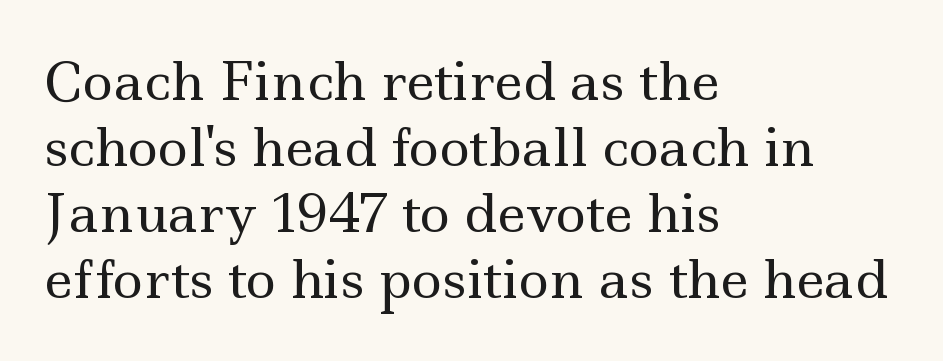
{"serif": "yes", "italic": "no", "bold": "no", "weight": "regular", "width": "wide", "x_height": "small", "monospaced": "no", "underline": "no", "align": "left", "line_spacing": "normal", "line_spacing_ratio": 1.27, "letter_spacing": "normal", "letter_spacing_em": 0.0, "glyph_px": 52}
